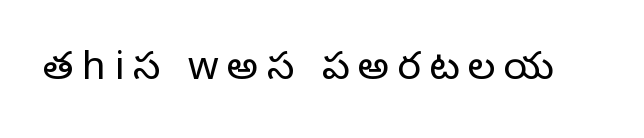
The image shows 39 px light sans-serif type, upright; set unusually wide letter spacing (+0.22 em), not underlined; low stroke contrast and a medium x-height.
